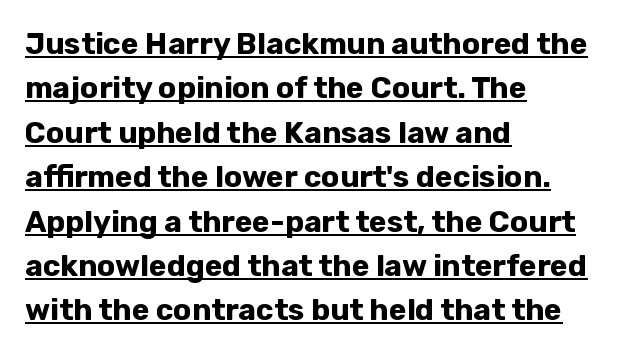
Q: Is the text bold? A: Yes.
Q: Is the text italic (slanted)? A: No, it is upright.
Q: Is the typeface a serif or a sans-serif typeface? A: Sans-serif.
Q: Is the text underlined? A: Yes.
Q: How is the paragraph aligned? A: Left-aligned.
Q: Is the spacing between letters normal or unusually wide? A: Normal.
Q: Is the spacing between lines tight, normal or loose? A: Normal.
Q: Width (condensed, normal, or wide)? A: Normal.
Q: Stroke contrast? A: Low.
Q: x-height? A: Medium.
Q: Monospaced? A: No.
